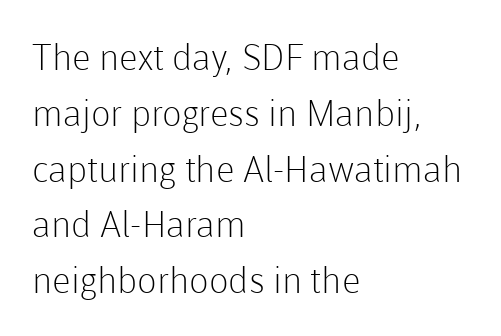
Q: Is the text bold? A: No.
Q: Is the text italic (slanted)? A: No, it is upright.
Q: Is the typeface a serif or a sans-serif typeface? A: Sans-serif.
Q: Is the text underlined? A: No.
Q: How is the paragraph aligned? A: Left-aligned.
Q: Is the spacing between letters normal or unusually wide? A: Normal.
Q: Is the spacing between lines tight, normal or loose? A: Normal.
Q: Width (condensed, normal, or wide)? A: Normal.
Q: Stroke contrast? A: Low.
Q: x-height? A: Medium.
Q: Monospaced? A: No.
